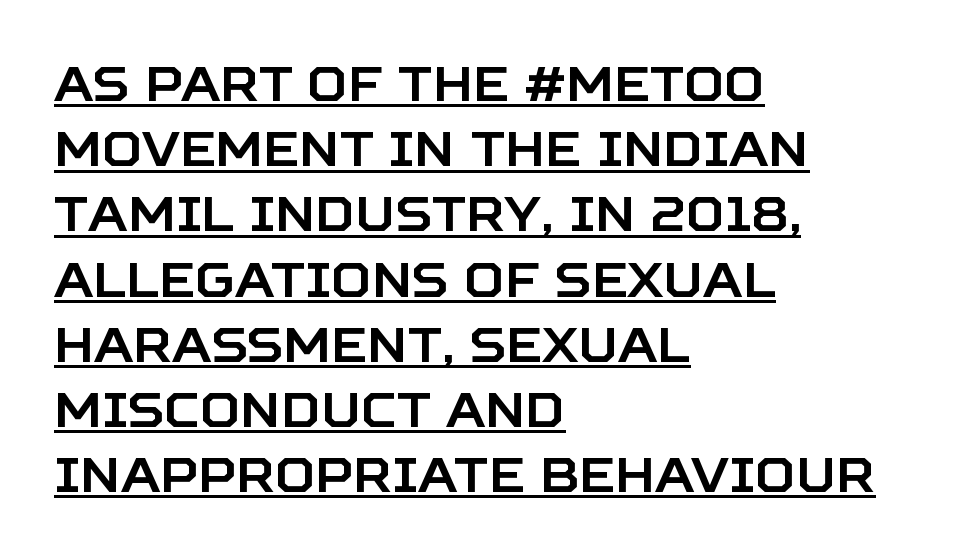
The image shows 49 px sans-serif type, upright; set left-aligned, normal line spacing (1.33x), normal letter spacing, underlined; low stroke contrast and a large x-height.
